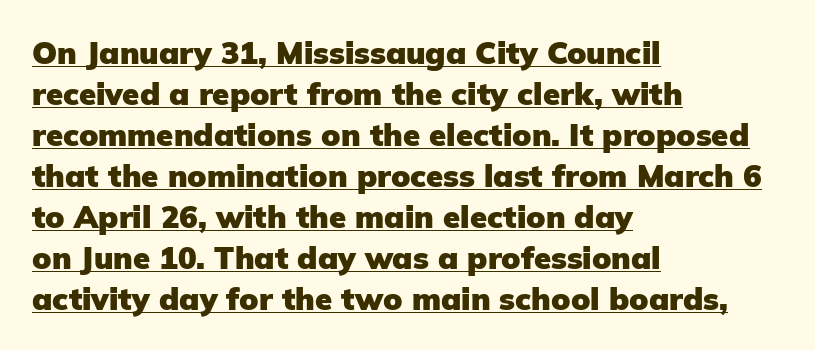
{"serif": "no", "italic": "no", "bold": "yes", "weight": "heavy", "width": "normal", "stroke_contrast": "low", "x_height": "medium", "monospaced": "no", "underline": "yes", "align": "left", "line_spacing": "normal", "line_spacing_ratio": 1.32, "letter_spacing": "normal", "letter_spacing_em": 0.0, "glyph_px": 31}
